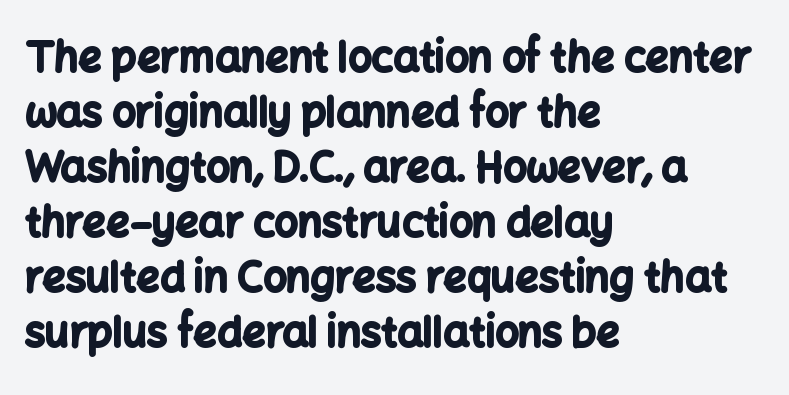
The image shows 41 px bold sans-serif type, upright; set left-aligned, normal line spacing (1.34x), normal letter spacing, not underlined; low stroke contrast and a medium x-height.
